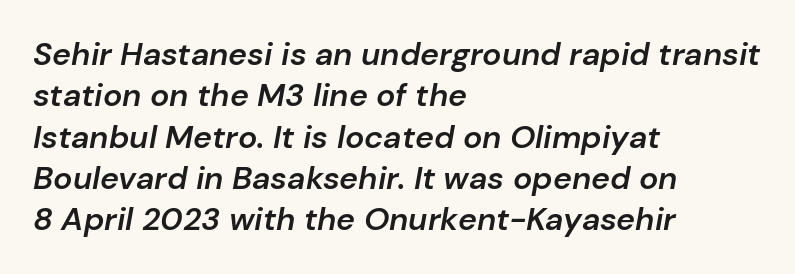
The image shows 32 px semibold type, italic (leaning right); set left-aligned, normal line spacing (1.29x), normal letter spacing, not underlined; low stroke contrast and a medium x-height.
